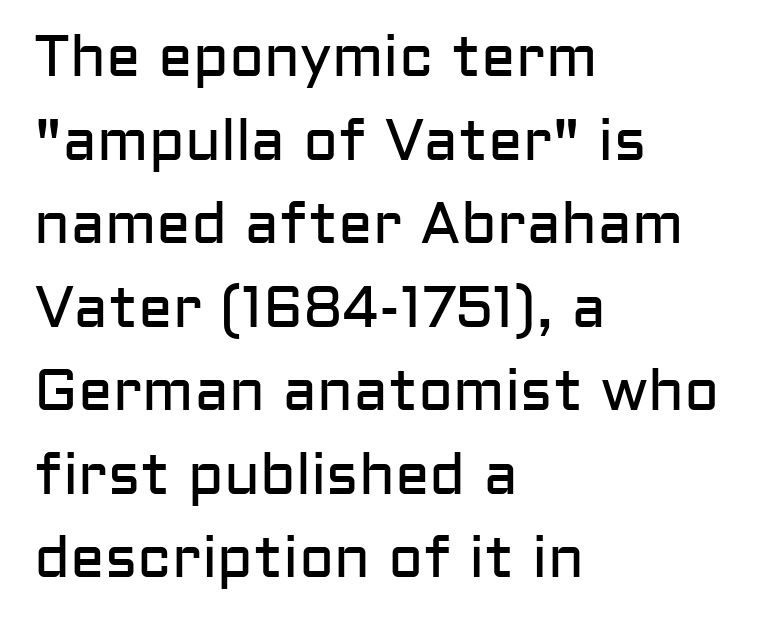
Evenly set lines give the paragraph a standard silhouette. A clean baseline with only descenders dipping below it. Character widths vary here, with narrow letters taking less room than wide ones. The font is comparable to plain body text, perhaps lighter. The rendering anchors every line to the left-hand side.
